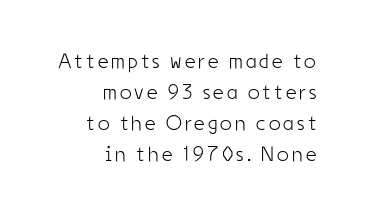
Notice how the stems are strictly vertical — no italics here. A student would call this right alignment; a typographer would say flush right, rag left. The space directly below the letters is spotless. The weight tops out at a normal text grade. This sample keeps an unexceptional amount of space between lines.
